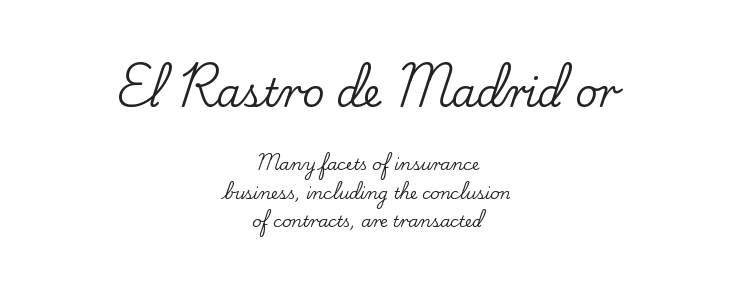
{"serif": "yes", "width": "normal", "stroke_contrast": "low", "x_height": "small", "monospaced": "no", "underline": "no", "align": "center", "line_spacing_ratio": 1.77, "letter_spacing": "normal", "letter_spacing_em": 0.0, "larger_block": "first", "size_ratio": 2.44, "glyph_px": 39}
